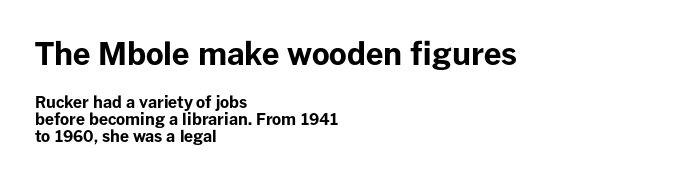
The image shows 31 px bold sans-serif type, upright; set left-aligned, tight line spacing (1.05x), normal letter spacing, not underlined; the first (top) block is 1.94x larger; low stroke contrast and a medium x-height.
